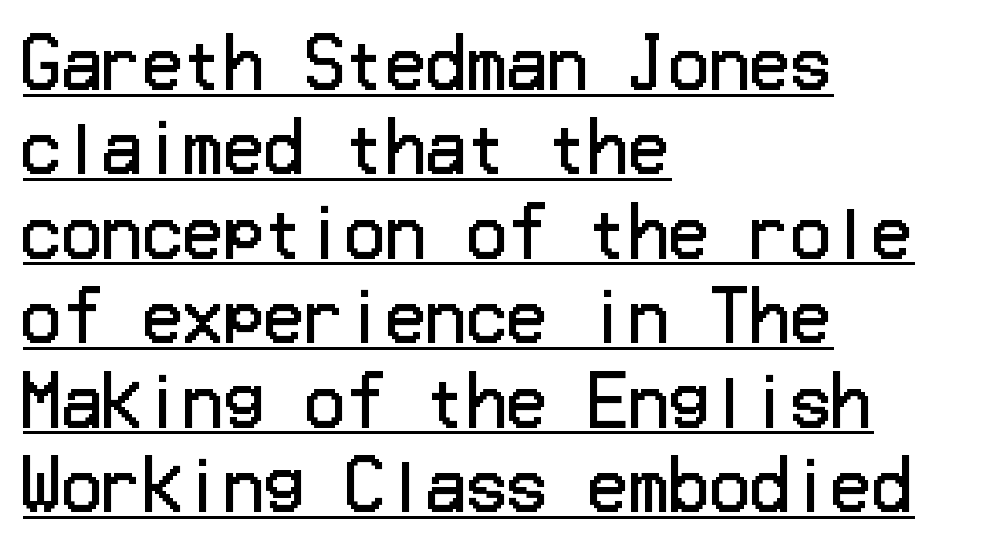
The image shows 67 px regular-weight sans-serif type, upright; set left-aligned, normal line spacing (1.26x), normal letter spacing, underlined; low stroke contrast and a medium x-height.
